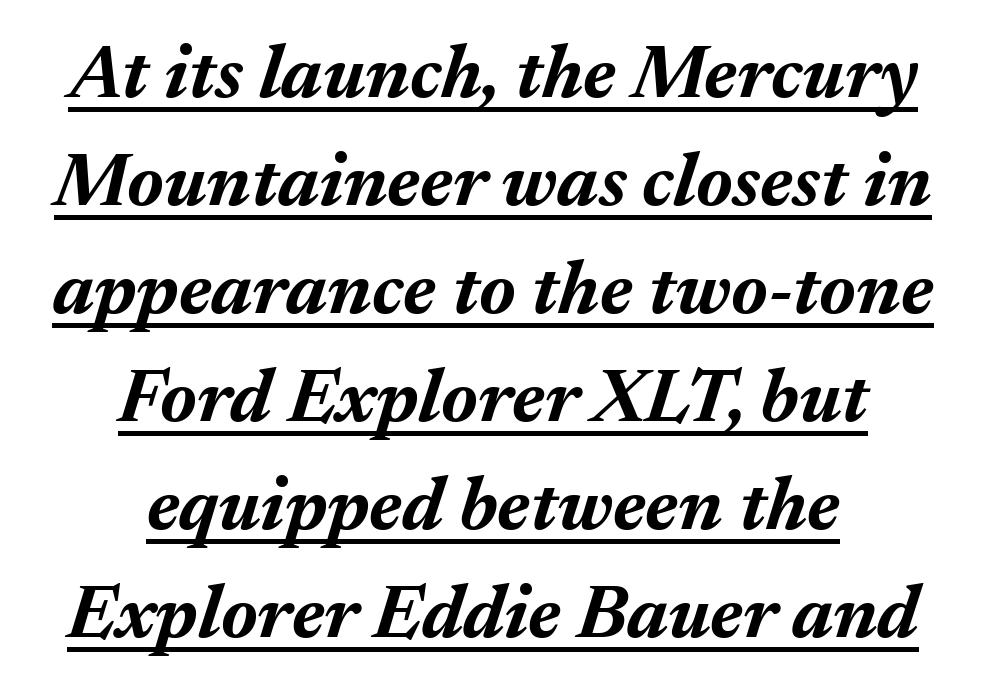
{"italic": "yes", "lean": "right", "slant_degrees": 17, "bold": "yes", "weight": "bold", "width": "normal", "stroke_contrast": "medium", "x_height": "medium", "monospaced": "no", "underline": "yes", "align": "center", "line_spacing": "normal", "line_spacing_ratio": 1.42, "letter_spacing": "normal", "letter_spacing_em": 0.0, "glyph_px": 76}
